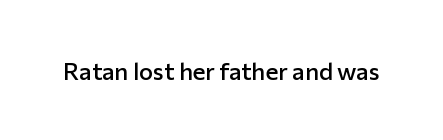
The image shows 24 px text type, upright; set normal letter spacing, not underlined.
